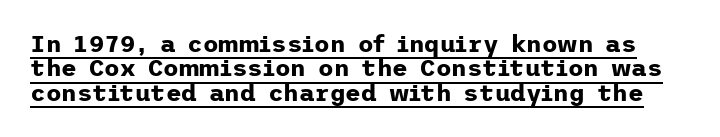
Does a line run under the words? Yes, clearly. Tracking value appears to be zero — textbook default spacing. Honestly, the rows look squashed on top of each other. Set as a true bold cut, around the 700 mark. This is the regular roman posture of the typeface.
